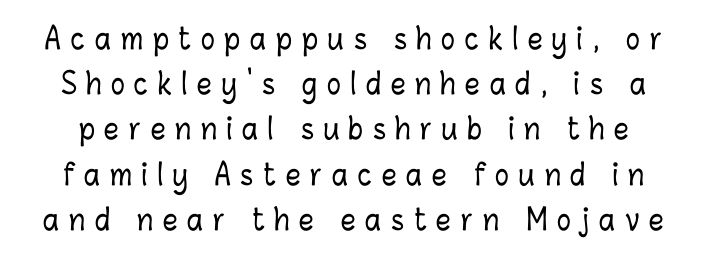
The image shows 29 px condensed type, upright; set normal line spacing (1.56x), unusually wide letter spacing (+0.34 em), not underlined; low stroke contrast and a medium x-height.
